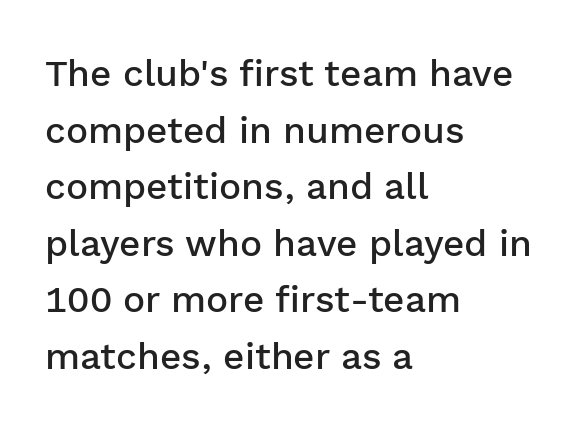
{"serif": "no", "italic": "no", "bold": "semi", "weight": "semibold", "width": "normal", "stroke_contrast": "low", "x_height": "medium", "monospaced": "no", "underline": "no", "align": "left", "line_spacing": "normal", "line_spacing_ratio": 1.53, "letter_spacing": "normal", "letter_spacing_em": 0.0, "glyph_px": 37}
